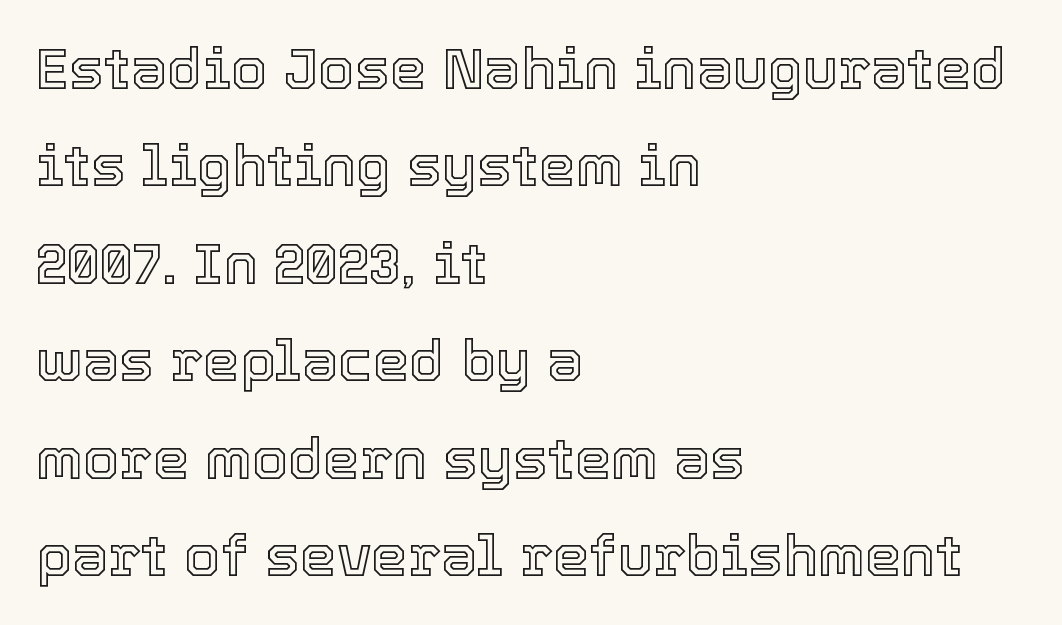
This is the regular roman posture of the typeface. Teacher's note: observe the even left margin — that is flush-left alignment. A bare baseline throughout the passage. Short note: letters normally spaced.
